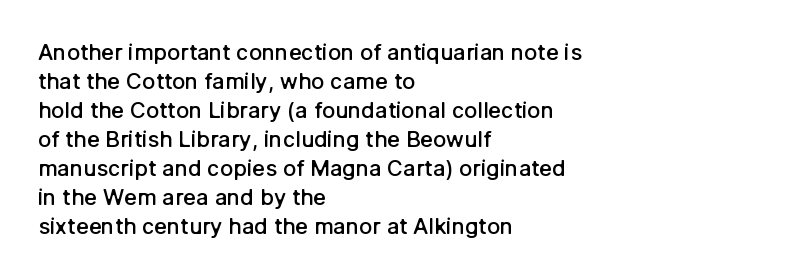
The image shows 22 px text type, upright; set left-aligned, normal line spacing (1.32x), normal letter spacing, not underlined.
